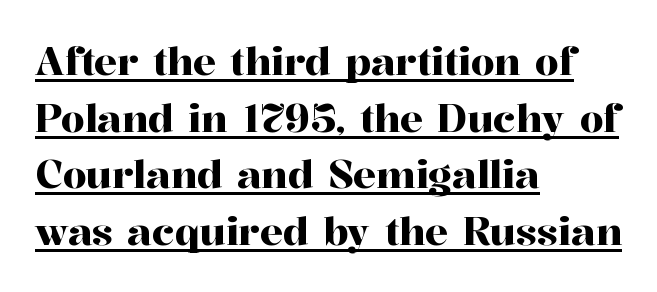
A typesetter would mark this as roman, not italic. How would I describe the line gaps? Plain and ordinary. Character widths vary here, with narrow letters taking less room than wide ones. The passage shown is underscored from start to finish.
